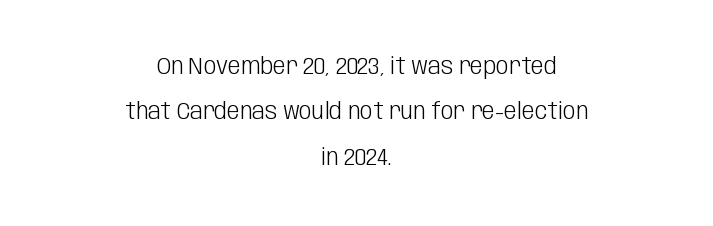
Caption: multi-line text, centered on the measure. Honestly, the letter spacing is just normal — you wouldn't notice it. The axis of the letterforms is exactly vertical. If you measured baseline to baseline, you'd find a long distance. Stroke mass is kept to a normal reading level or below. Descender tails drop into unmarked territory.
